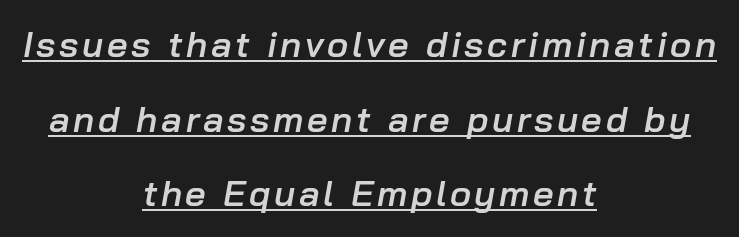
{"italic": "yes", "lean": "right", "slant_degrees": 10, "bold": "semi", "weight": "semibold", "width": "normal", "stroke_contrast": "low", "x_height": "medium", "monospaced": "no", "underline": "yes", "align": "center", "line_spacing": "loose", "line_spacing_ratio": 2.07, "glyph_px": 36}
